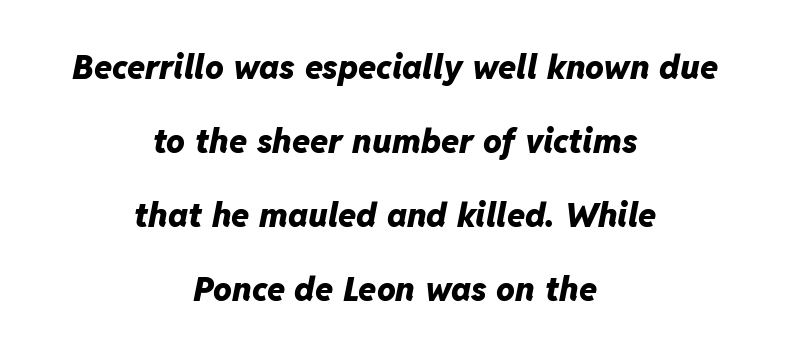
{"italic": "yes", "lean": "right", "slant_degrees": 11, "bold": "yes", "weight": "heavy", "width": "normal", "stroke_contrast": "low", "x_height": "medium", "monospaced": "no", "underline": "no", "align": "center", "line_spacing": "loose", "line_spacing_ratio": 2.24, "letter_spacing": "normal", "letter_spacing_em": 0.0, "glyph_px": 33}
